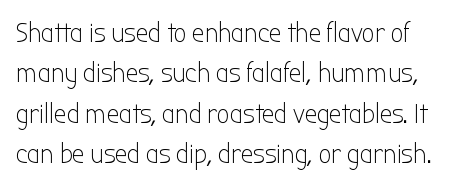
Q: Is the text bold? A: No.
Q: Is the text italic (slanted)? A: No, it is upright.
Q: Is the typeface a serif or a sans-serif typeface? A: Sans-serif.
Q: Is the text underlined? A: No.
Q: Is the spacing between letters normal or unusually wide? A: Normal.
Q: Is the spacing between lines tight, normal or loose? A: Normal.
Q: Width (condensed, normal, or wide)? A: Condensed.
Q: Stroke contrast? A: Low.
Q: x-height? A: Medium.
Q: Monospaced? A: No.
